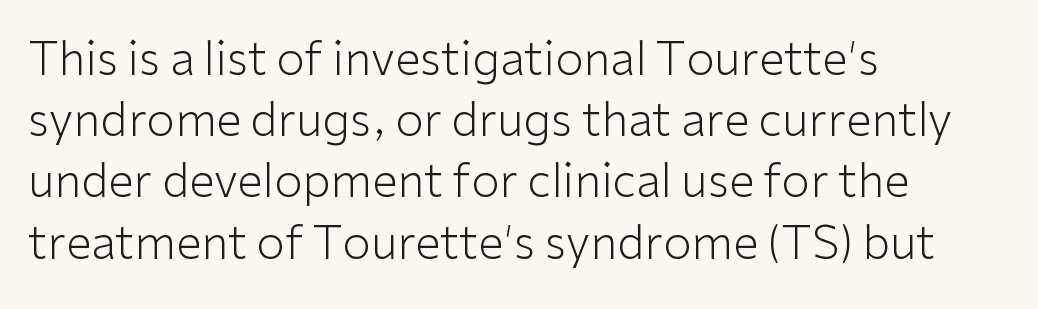
Q: Is the text bold? A: No.
Q: Is the text italic (slanted)? A: No, it is upright.
Q: Is the typeface a serif or a sans-serif typeface? A: Sans-serif.
Q: Is the text underlined? A: No.
Q: How is the paragraph aligned? A: Left-aligned.
Q: Is the spacing between letters normal or unusually wide? A: Normal.
Q: Is the spacing between lines tight, normal or loose? A: Normal.
Q: Width (condensed, normal, or wide)? A: Normal.
Q: Stroke contrast? A: Low.
Q: x-height? A: Medium.
Q: Monospaced? A: No.
